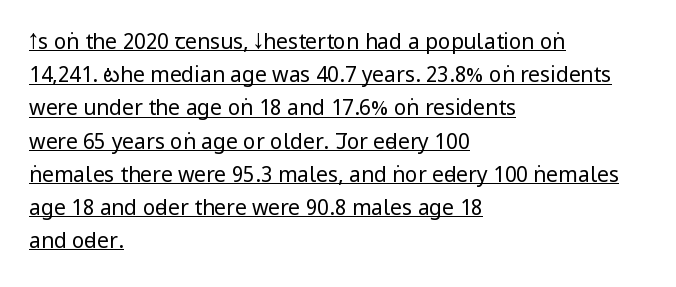
The image shows 21 px text type, upright; set left-aligned, normal line spacing (1.58x), normal letter spacing, underlined.
